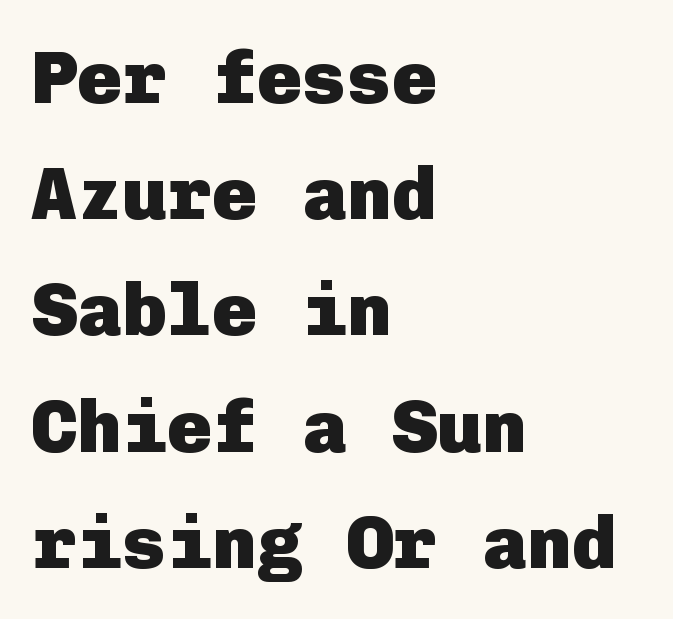
The image shows 75 px heavy sans-serif type, upright; set left-aligned, normal line spacing (1.55x), normal letter spacing, not underlined; low stroke contrast and a medium x-height.
